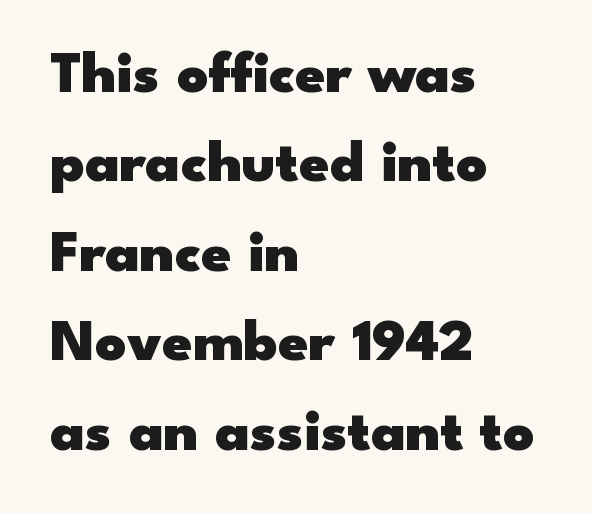
{"serif": "no", "italic": "no", "bold": "yes", "weight": "heavy", "width": "wide", "stroke_contrast": "low", "x_height": "small", "monospaced": "no", "underline": "no", "align": "left", "line_spacing": "normal", "line_spacing_ratio": 1.49, "letter_spacing": "normal", "letter_spacing_em": 0.0, "glyph_px": 60}
